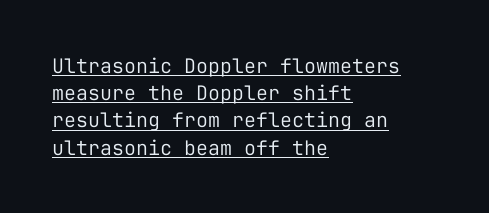
Q: Is the text bold? A: No.
Q: Is the text italic (slanted)? A: No, it is upright.
Q: Is the text underlined? A: Yes.
Q: How is the paragraph aligned? A: Left-aligned.
Q: Is the spacing between letters normal or unusually wide? A: Normal.
Q: Is the spacing between lines tight, normal or loose? A: Normal.
